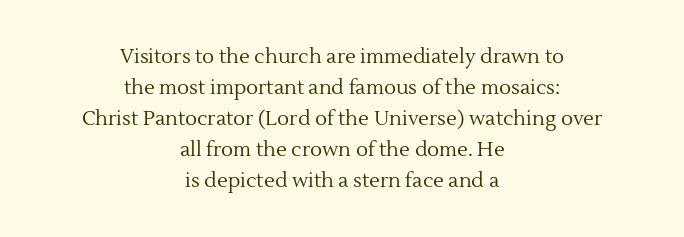
The image shows 20 px text type, upright; set centered, normal line spacing (1.55x), normal letter spacing, not underlined.
